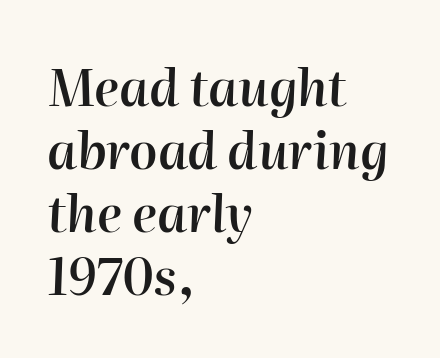
{"italic": "yes", "lean": "right", "slant_degrees": 2, "bold": "semi", "weight": "semibold", "width": "normal", "stroke_contrast": "high", "x_height": "medium", "monospaced": "no", "underline": "no", "align": "left", "line_spacing": "normal", "line_spacing_ratio": 1.26, "letter_spacing": "normal", "letter_spacing_em": 0.0, "glyph_px": 50}
